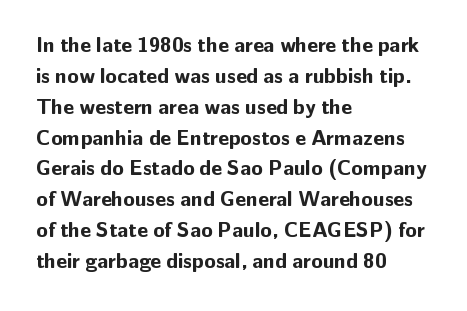
{"italic": "no", "bold": "yes", "underline": "no", "align": "left", "line_spacing": "normal", "line_spacing_ratio": 1.47, "letter_spacing": "normal", "letter_spacing_em": 0.0, "glyph_px": 21}
